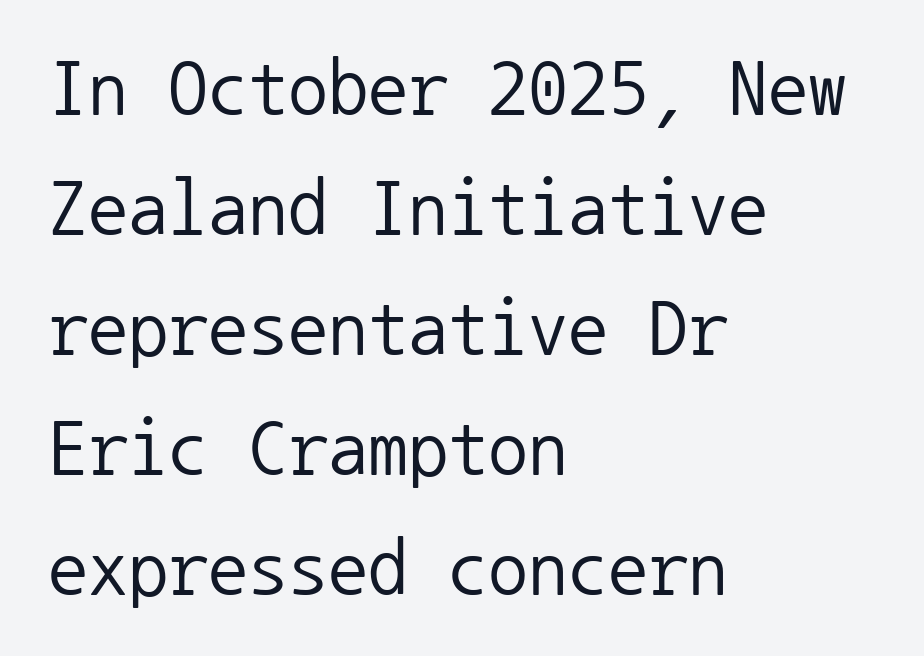
{"serif": "no", "italic": "no", "bold": "no", "weight": "regular", "width": "normal", "stroke_contrast": "low", "x_height": "medium", "monospaced": "yes", "underline": "no", "align": "left", "line_spacing": "normal", "line_spacing_ratio": 1.5, "letter_spacing": "normal", "letter_spacing_em": 0.0, "glyph_px": 80}
